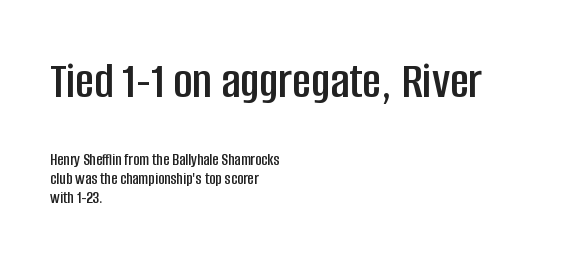
The image shows 52 px condensed sans-serif type, upright; set left-aligned, tight line spacing (1.11x), normal letter spacing, not underlined; the first (top) block is 3.06x larger; low stroke contrast and a large x-height.
